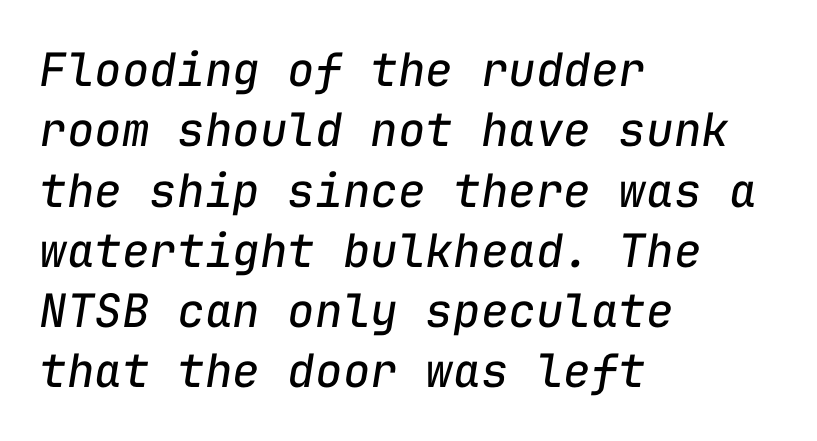
The image shows 46 px regular-weight type, italic (leaning right), monospaced; set left-aligned, normal line spacing (1.31x), normal letter spacing, not underlined; low stroke contrast and a medium x-height.
